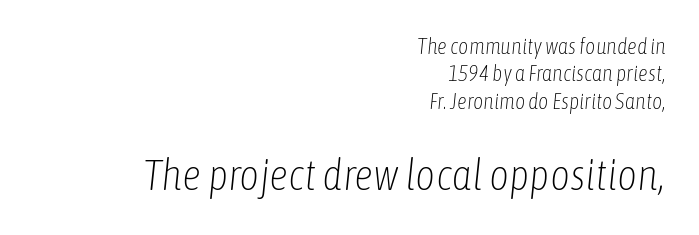
The passage is arranged like a letterhead date or caption credit — flush right. Nothing heavy about these letters — not bold at all. The whole block is typeset with a tilt. Spacing verdict: proportional, widths tailored to each character.
